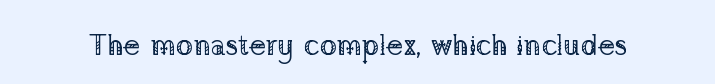
{"serif": "yes", "italic": "no", "bold": "no", "weight": "regular", "width": "normal", "stroke_contrast": "low", "x_height": "medium", "monospaced": "no", "underline": "no", "letter_spacing": "normal", "letter_spacing_em": 0.0, "glyph_px": 29}
